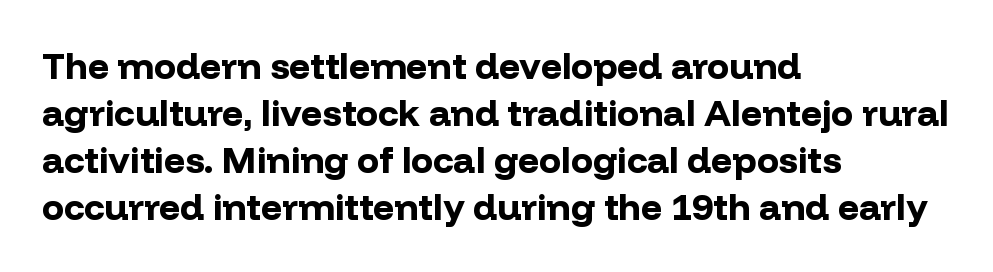
The image shows 37 px bold sans-serif type, upright; set left-aligned, normal line spacing (1.27x), normal letter spacing, not underlined; low stroke contrast and a medium x-height.
